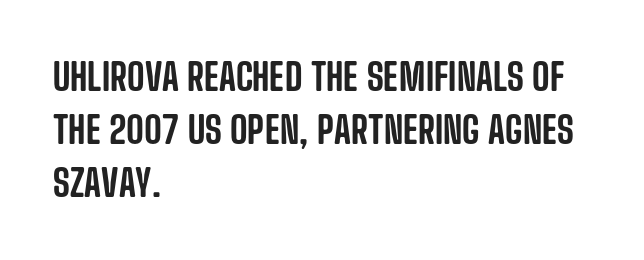
Has an underline been added? It has not. In terms of posture, this sample is upright. The typesetter chose a ragged-right arrangement here. I'd call this a sans setting — the letters go barefoot.
